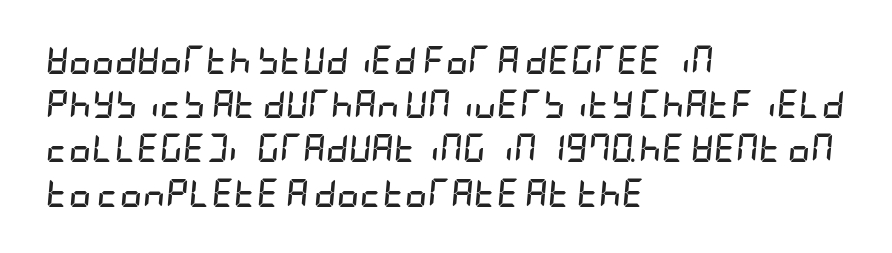
The image shows 28 px semibold, condensed type, italic (leaning right); set left-aligned, normal line spacing (1.58x), normal letter spacing, not underlined; low stroke contrast and a large x-height.
